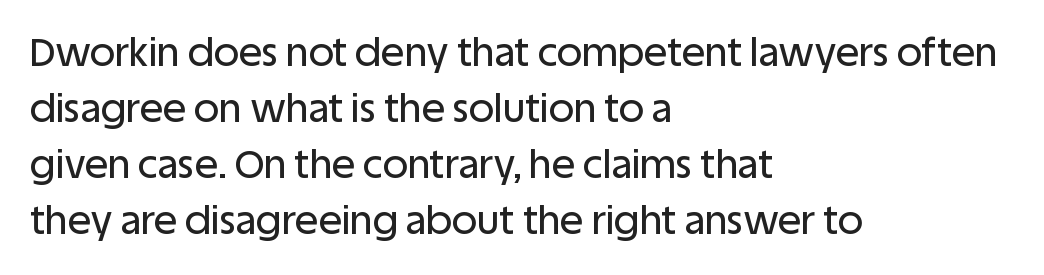
Nope, no serifs anywhere on these letters. Observe the ordinary spacing: letters are neighbours, not strangers. Is the block centered? No — it sits flush against the left margin. Descender tails drop into unmarked territory. Regarding leading, the lines here are spaced in the standard way.
